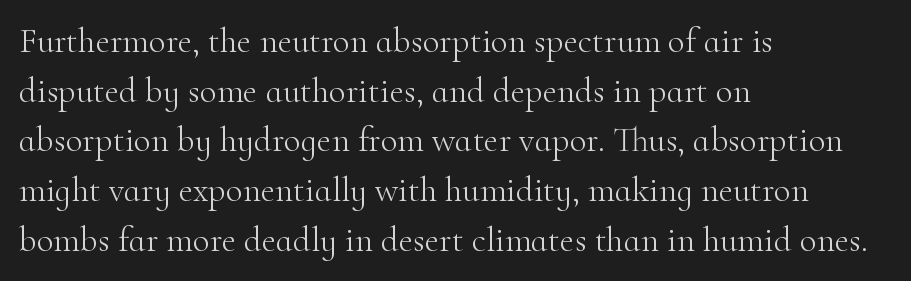
The image shows 35 px light serif type, upright; set left-aligned, normal line spacing (1.42x), normal letter spacing, not underlined; high stroke contrast and a small x-height.
